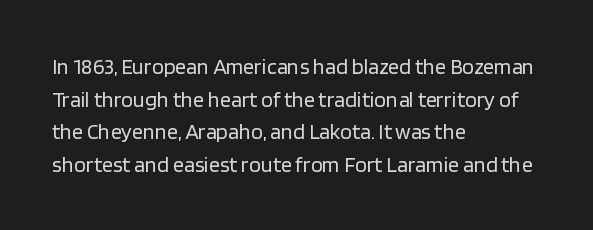
Rows of type keep a routine distance in the vertical direction. The space beneath each line is pristine and unruled. Which margin do the lines hug? The left one — the right edge is uneven. The letterforms sit shoulder to shoulder at normal distance.
